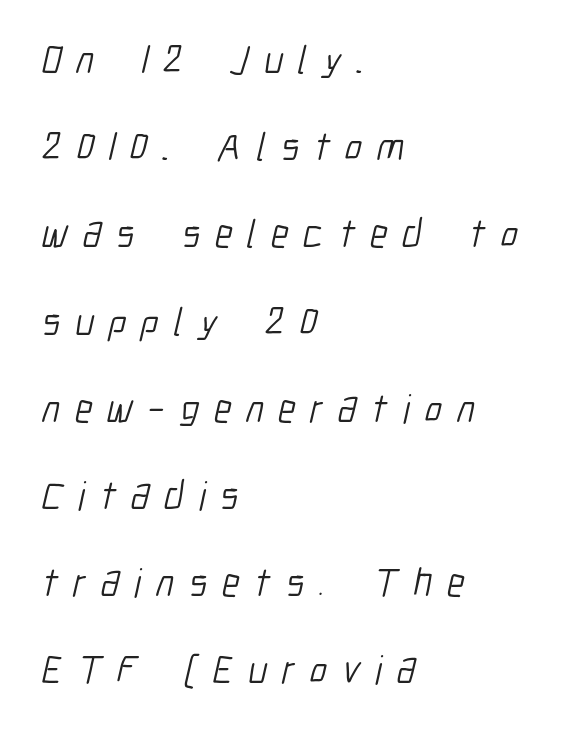
Check under the words: just untouched page. Unbolded letterforms with no extra heft. Inter-character spacing is expanded well beyond the font's built-in metrics. A classic flush-left, rag-right setting is used for this passage. A great deal of white space separates one row of letters from the next. The passage shown is typeset with a sans-serif family.
